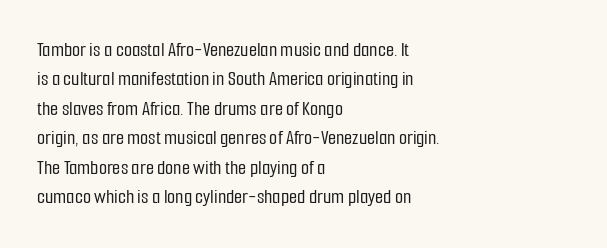
{"italic": "no", "underline": "no", "align": "left", "line_spacing": "normal", "line_spacing_ratio": 1.4, "letter_spacing": "normal", "letter_spacing_em": 0.0, "glyph_px": 21}
